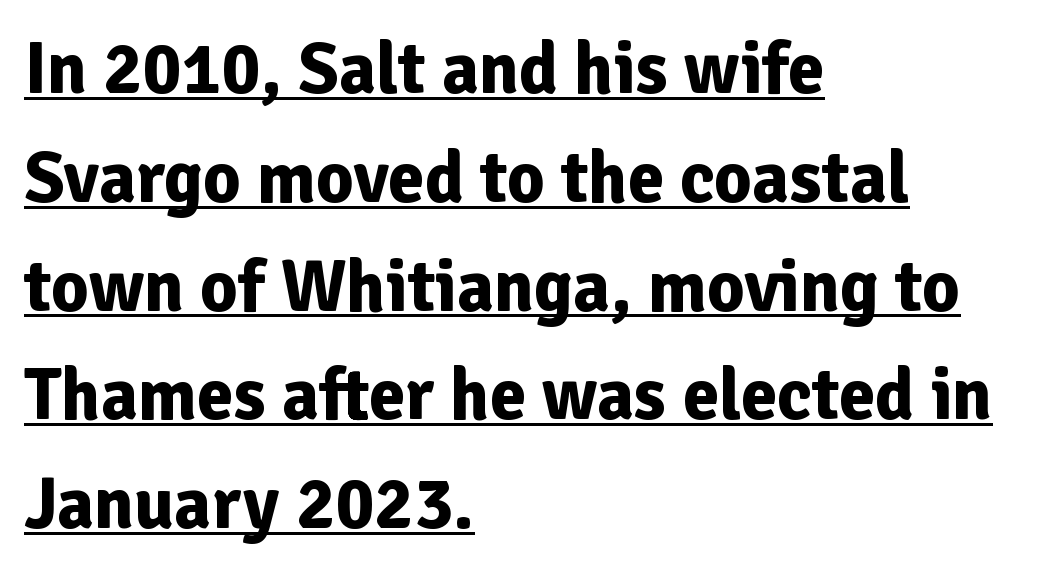
The image shows 73 px bold sans-serif type, upright; set left-aligned, normal line spacing (1.49x), normal letter spacing, underlined; low stroke contrast and a medium x-height.
